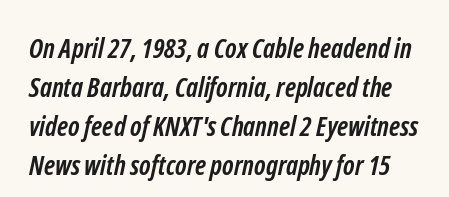
The passage shown is not underscored anywhere. The font is running at its bold setting. The space between consecutive lines is moderate. Letter spacing: default.
